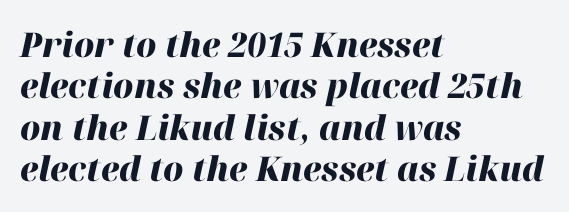
As a designer I'd log this as weight 700, bold. The paragraph shown leans on its left margin. Looking at the ascenders, they clearly lean. The face used here is proportionally spaced, like ordinary book or web type. Anything drawn beneath the words? Only blank space.
